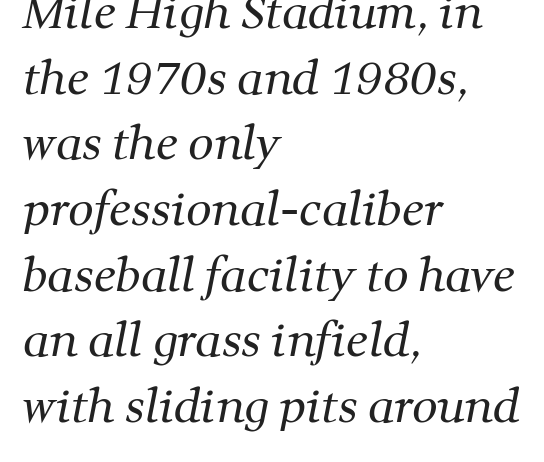
{"serif": "yes", "bold": "no", "weight": "regular", "width": "normal", "stroke_contrast": "medium", "x_height": "medium", "monospaced": "no", "underline": "no", "align": "left", "line_spacing": "normal", "line_spacing_ratio": 1.46, "letter_spacing": "normal", "letter_spacing_em": 0.0, "glyph_px": 45}
